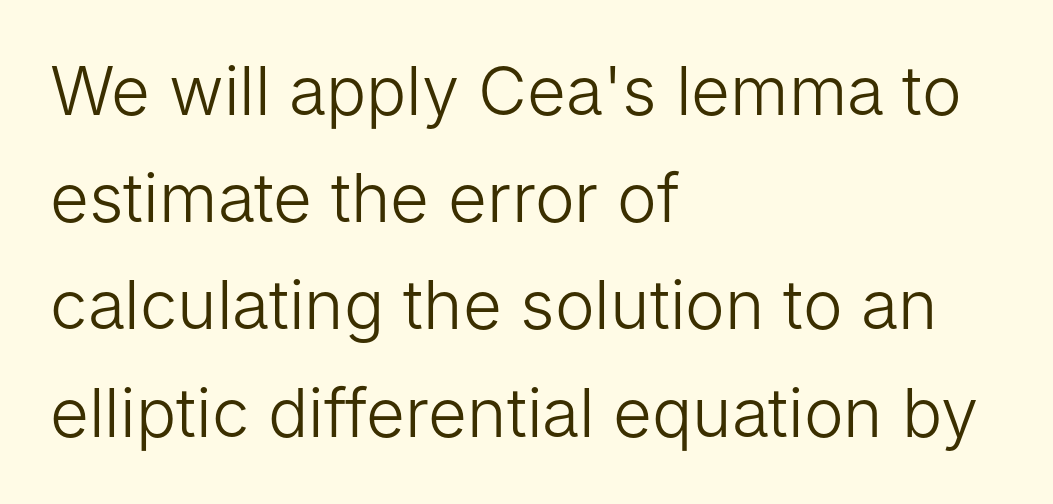
Q: Is the text bold? A: No.
Q: Is the text italic (slanted)? A: No, it is upright.
Q: Is the typeface a serif or a sans-serif typeface? A: Sans-serif.
Q: Is the text underlined? A: No.
Q: How is the paragraph aligned? A: Left-aligned.
Q: Is the spacing between letters normal or unusually wide? A: Normal.
Q: Is the spacing between lines tight, normal or loose? A: Normal.
Q: Width (condensed, normal, or wide)? A: Normal.
Q: Stroke contrast? A: Low.
Q: x-height? A: Medium.
Q: Monospaced? A: No.
